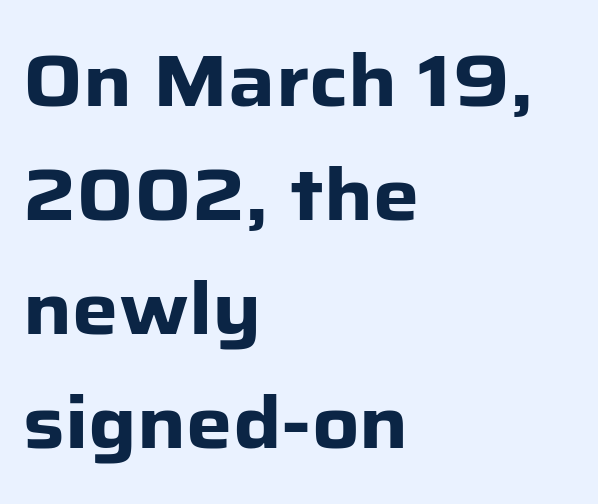
{"serif": "no", "italic": "no", "bold": "yes", "weight": "heavy", "width": "normal", "stroke_contrast": "low", "x_height": "medium", "monospaced": "no", "underline": "no", "align": "left", "line_spacing": "normal", "line_spacing_ratio": 1.56, "letter_spacing": "normal", "letter_spacing_em": 0.0, "glyph_px": 73}
